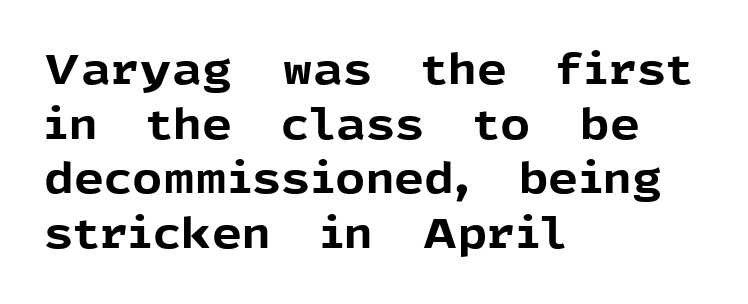
Q: Is the text bold? A: Yes.
Q: Is the text italic (slanted)? A: No, it is upright.
Q: Is the typeface a serif or a sans-serif typeface? A: Sans-serif.
Q: Is the text underlined? A: No.
Q: How is the paragraph aligned? A: Left-aligned.
Q: Is the spacing between letters normal or unusually wide? A: Normal.
Q: Is the spacing between lines tight, normal or loose? A: Normal.
Q: Width (condensed, normal, or wide)? A: Normal.
Q: x-height? A: Medium.
Q: Monospaced? A: No.
